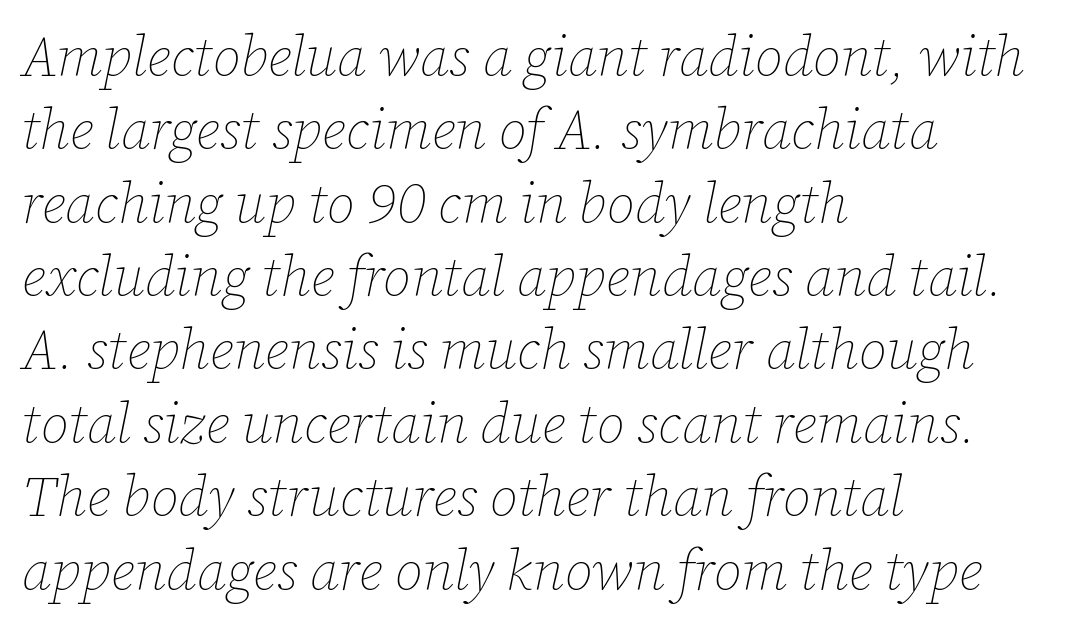
Stroke thickness stays within the range of a standard reading face or lighter. The lines sit at an ordinary, default distance from one another. Look at the tracking — it's just the regular setting, nothing added. Decoration check: the copy has no underline. The compositor pushed each line to the left boundary.
